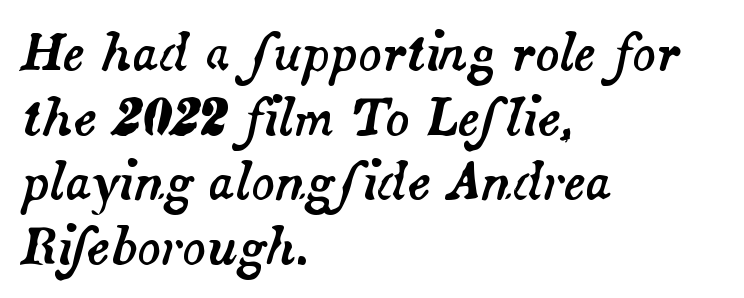
The image shows 49 px text type, italic (leaning right); set left-aligned, normal line spacing (1.32x), normal letter spacing, not underlined; medium stroke contrast and a small x-height.
